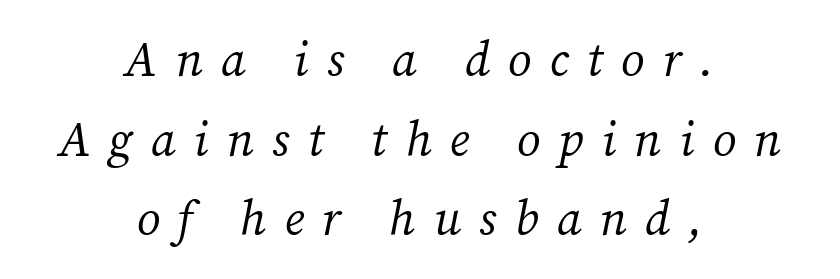
Q: Is the text bold? A: No.
Q: Is the text italic (slanted)? A: Yes, it leans right by about 12 degrees.
Q: Is the typeface a serif or a sans-serif typeface? A: Serif.
Q: Is the text underlined? A: No.
Q: How is the paragraph aligned? A: Centered.
Q: Is the spacing between letters normal or unusually wide? A: Unusually wide.
Q: Is the spacing between lines tight, normal or loose? A: Normal.
Q: Width (condensed, normal, or wide)? A: Normal.
Q: Stroke contrast? A: Medium.
Q: x-height? A: Medium.
Q: Monospaced? A: No.
